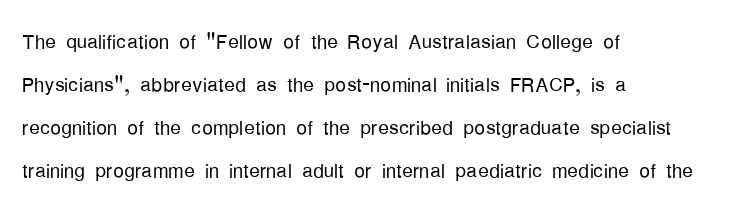
Q: Is the text bold? A: No.
Q: Is the text italic (slanted)? A: No, it is upright.
Q: Is the text underlined? A: No.
Q: How is the paragraph aligned? A: Left-aligned.
Q: Is the spacing between letters normal or unusually wide? A: Normal.
Q: Is the spacing between lines tight, normal or loose? A: Normal.
